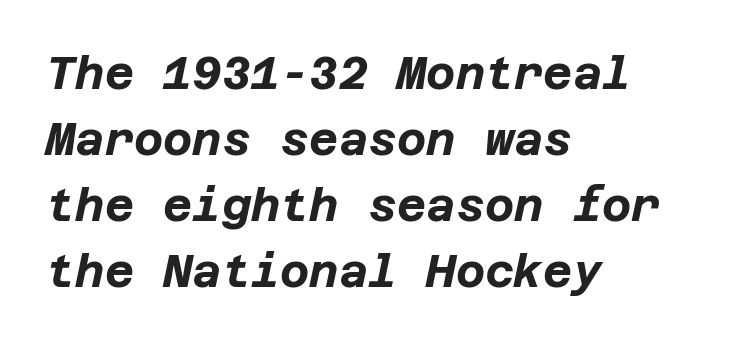
Q: Is the text bold? A: Yes.
Q: Is the text italic (slanted)? A: Yes, it leans right by about 12 degrees.
Q: Is the text underlined? A: No.
Q: How is the paragraph aligned? A: Left-aligned.
Q: Is the spacing between letters normal or unusually wide? A: Normal.
Q: Is the spacing between lines tight, normal or loose? A: Normal.
Q: Width (condensed, normal, or wide)? A: Normal.
Q: Stroke contrast? A: Low.
Q: x-height? A: Large.
